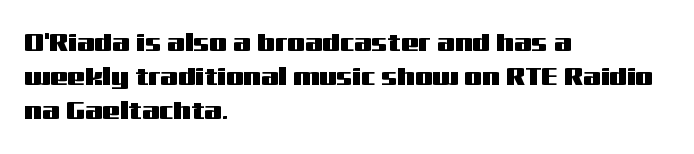
The lettering holds an erect, upright posture throughout. Nobody drew a line under any word here. This rendering uses left alignment, leaving the right contour irregular. Each new line begins a customary step beneath the previous one. Students, note that the glyphs here touch the page at normal intervals.
